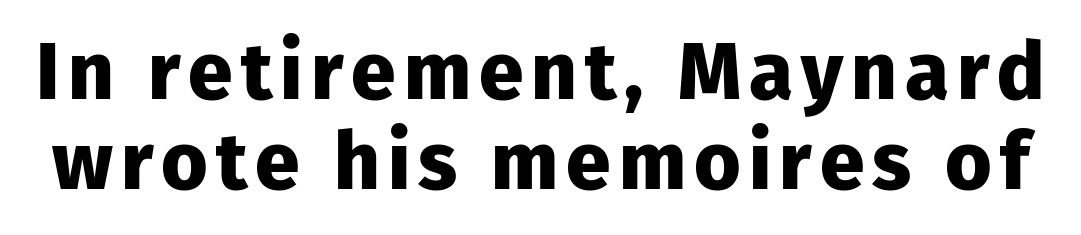
Q: Is the text bold? A: Yes.
Q: Is the text italic (slanted)? A: No, it is upright.
Q: Is the typeface a serif or a sans-serif typeface? A: Sans-serif.
Q: Is the text underlined? A: No.
Q: Is the spacing between lines tight, normal or loose? A: Tight.
Q: Width (condensed, normal, or wide)? A: Normal.
Q: Stroke contrast? A: Low.
Q: x-height? A: Medium.
Q: Monospaced? A: No.
